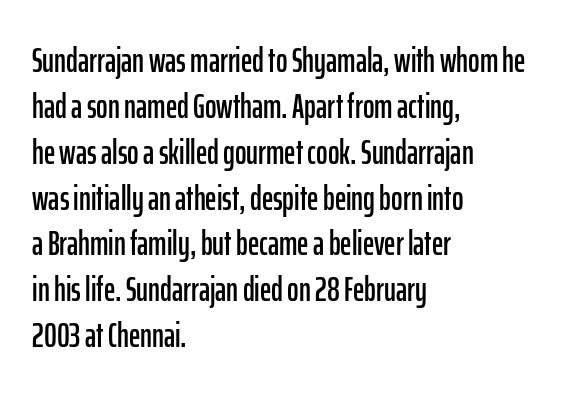
Q: Is the text italic (slanted)? A: No, it is upright.
Q: Is the typeface a serif or a sans-serif typeface? A: Sans-serif.
Q: Is the text underlined? A: No.
Q: How is the paragraph aligned? A: Left-aligned.
Q: Is the spacing between letters normal or unusually wide? A: Normal.
Q: Is the spacing between lines tight, normal or loose? A: Normal.
Q: Width (condensed, normal, or wide)? A: Condensed.
Q: Stroke contrast? A: Low.
Q: x-height? A: Medium.
Q: Monospaced? A: No.
